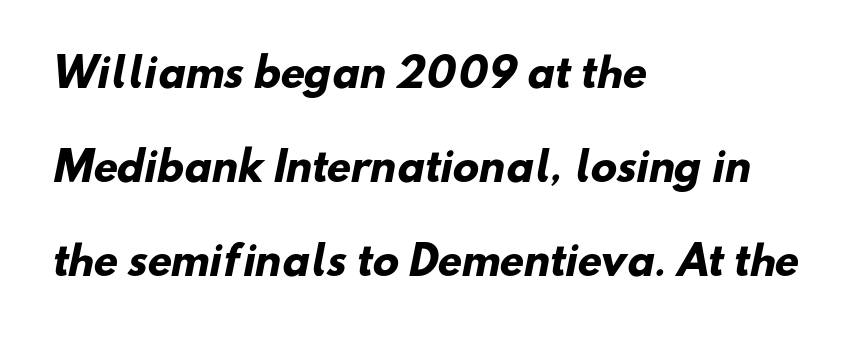
As a designer I'd log this as weight 700, bold. Character widths vary here, with narrow letters taking less room than wide ones. The glyphs in this specimen are sans serif. Alignment: flush left.
